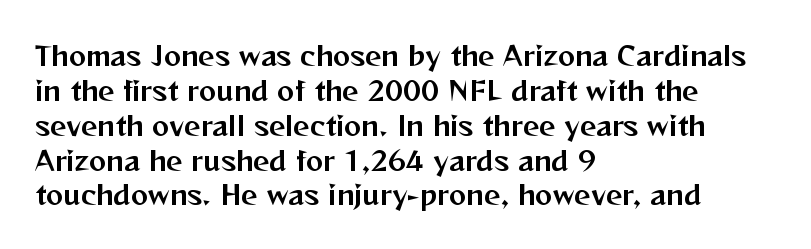
The letters stand straight up with perfectly vertical stems. Anything drawn beneath the words? Only blank space. Vertical spacing — default. Short note: letters normally spaced. Leftover space on each line is placed entirely after the last word.
